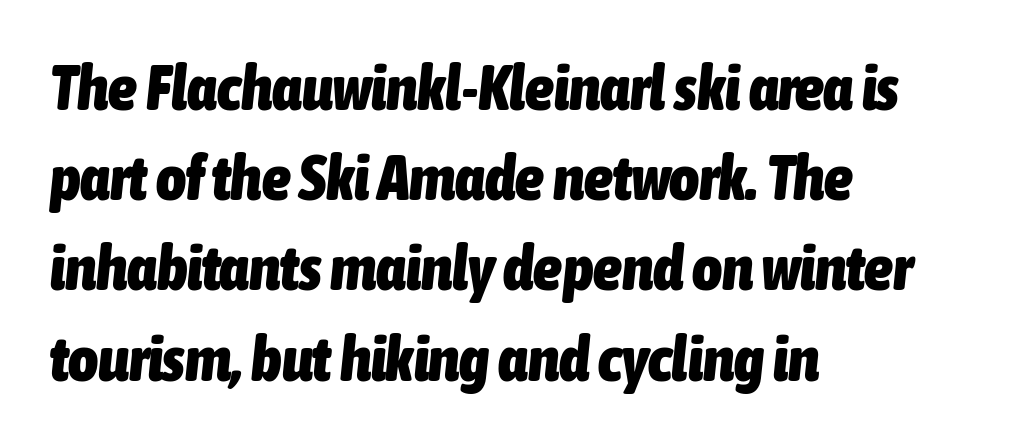
The passage shown has conventional tracking throughout. Spacing verdict: proportional, widths tailored to each character. Italic? Definitely — the glyphs are oblique. The lines in this sample share a left origin and differ only in where they stop. Summary of weight: heavy, a full bold. Unmarked baselines from the first word to the last.
